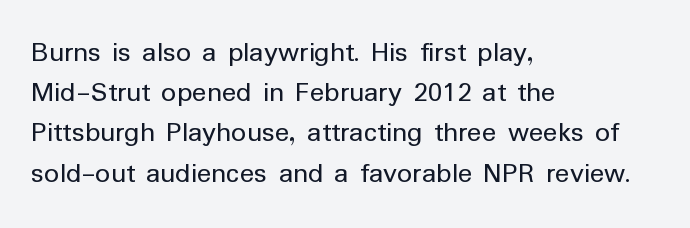
Is the block centered? No — it sits flush against the left margin. Beneath every word, the page is bare. Grotesque or geometric, the face here clearly has no serifs. Look at the tracking — it's just the regular setting, nothing added. Line spacing here is normal. Here the designer chose a conventional face with non-uniform glyph widths.
